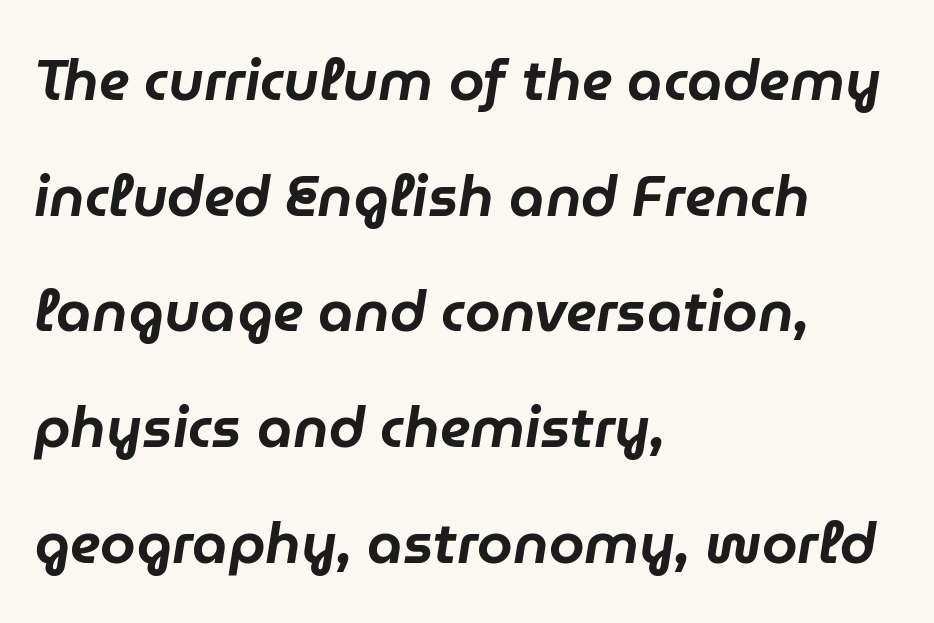
Q: Is the text italic (slanted)? A: Yes, it leans right by about 9 degrees.
Q: Is the text underlined? A: No.
Q: How is the paragraph aligned? A: Left-aligned.
Q: Is the spacing between letters normal or unusually wide? A: Normal.
Q: Is the spacing between lines tight, normal or loose? A: Loose.
Q: Width (condensed, normal, or wide)? A: Normal.
Q: Stroke contrast? A: Low.
Q: x-height? A: Medium.
Q: Monospaced? A: No.
